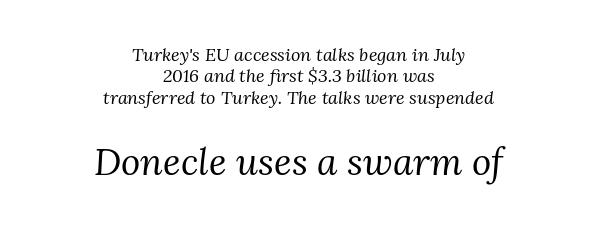
The image shows 37 px regular-weight serif type, italic (leaning right); set centered, line spacing 1.19x, normal letter spacing, not underlined; the second (bottom) block is 2.06x larger; medium stroke contrast and a medium x-height.
